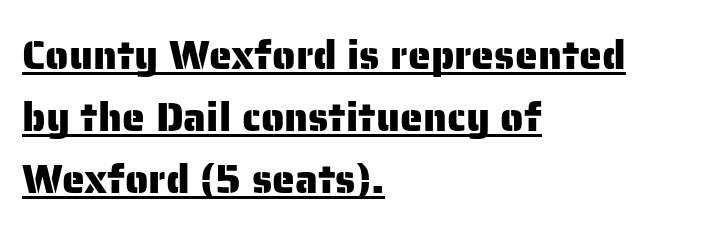
Q: Is the text italic (slanted)? A: No, it is upright.
Q: Is the typeface a serif or a sans-serif typeface? A: Sans-serif.
Q: Is the text underlined? A: Yes.
Q: How is the paragraph aligned? A: Left-aligned.
Q: Is the spacing between letters normal or unusually wide? A: Normal.
Q: Is the spacing between lines tight, normal or loose? A: Normal.
Q: Width (condensed, normal, or wide)? A: Normal.
Q: Stroke contrast? A: Low.
Q: x-height? A: Medium.
Q: Monospaced? A: No.
